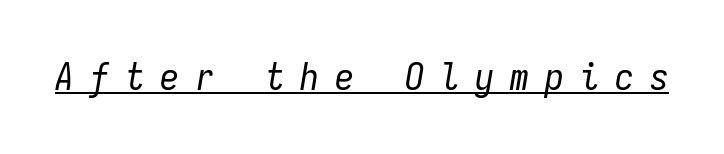
Would a proofreader flag this as italicized? Yes. This reads as an unemphasized weight, regular at the heaviest. Looks like someone drew a line under every word here. Here the designer chose a console-style face with uniform glyph widths.
